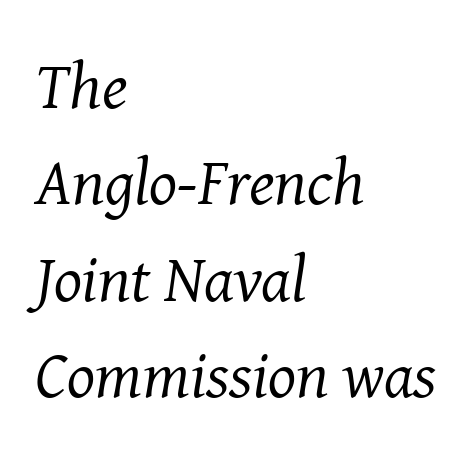
{"serif": "yes", "italic": "yes", "lean": "right", "slant_degrees": 8, "bold": "no", "weight": "regular", "width": "normal", "stroke_contrast": "medium", "x_height": "medium", "monospaced": "no", "underline": "no", "align": "left", "line_spacing": "normal", "line_spacing_ratio": 1.46, "letter_spacing": "normal", "letter_spacing_em": 0.0, "glyph_px": 66}
